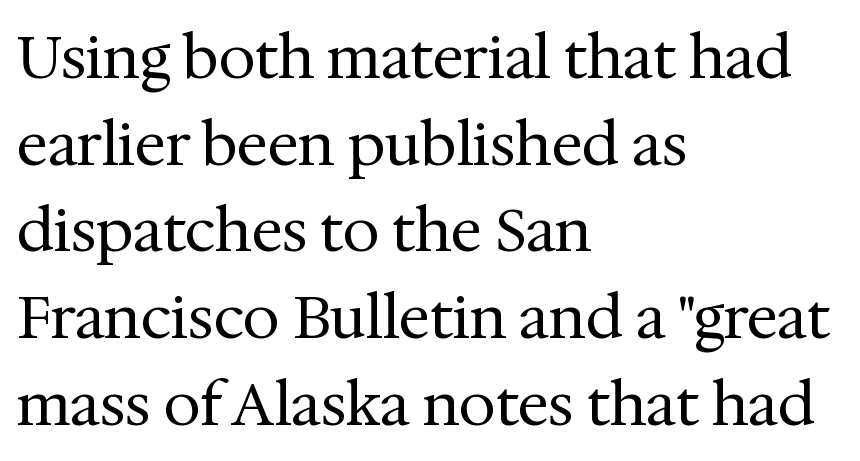
The passage shown is not underscored anywhere. Spacing verdict: proportional, widths tailored to each character. The letters look calm and open, with moderate or lighter stems. If you measured baseline to baseline, you'd find a middling distance. The ragged edge is on the right, which tells us the setting is flush left.
